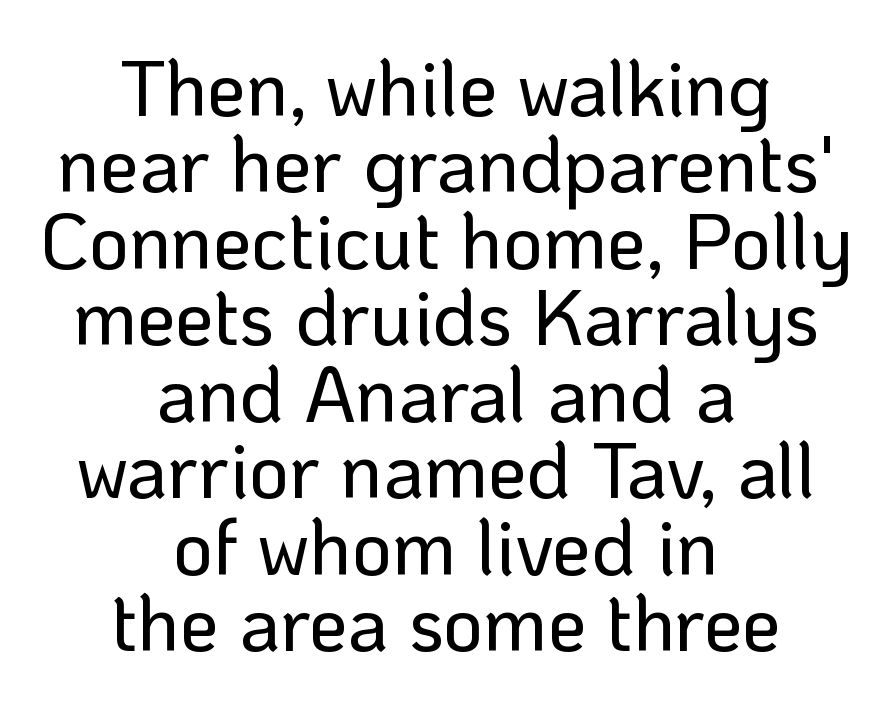
The typesetter chose a symmetrical, centered arrangement here. The characters display no serif detailing; their extremities are plain. Vertically, the passage feels compressed, each row crowding the next. Do the characters align in a grid? No, the font is proportional. Nothing unusual about the tracking: characters are spaced as the font intends. A bare baseline throughout the passage.
